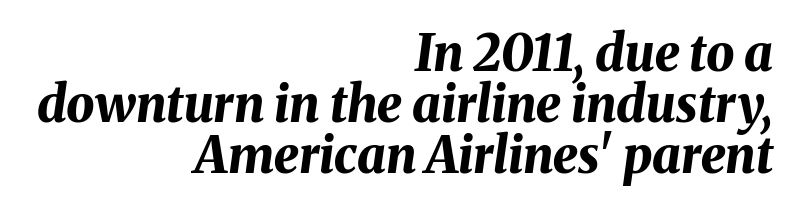
Q: Is the text bold? A: Yes.
Q: Is the text italic (slanted)? A: Yes, it leans right by about 8 degrees.
Q: Is the text underlined? A: No.
Q: How is the paragraph aligned? A: Right-aligned.
Q: Is the spacing between letters normal or unusually wide? A: Normal.
Q: Is the spacing between lines tight, normal or loose? A: Tight.
Q: Width (condensed, normal, or wide)? A: Normal.
Q: Stroke contrast? A: Medium.
Q: x-height? A: Medium.
Q: Monospaced? A: No.
